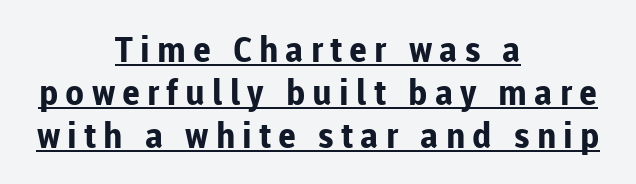
Q: Is the text bold? A: Yes.
Q: Is the text italic (slanted)? A: No, it is upright.
Q: Is the typeface a serif or a sans-serif typeface? A: Sans-serif.
Q: Is the text underlined? A: Yes.
Q: How is the paragraph aligned? A: Centered.
Q: Is the spacing between letters normal or unusually wide? A: Unusually wide.
Q: Width (condensed, normal, or wide)? A: Normal.
Q: Stroke contrast? A: Low.
Q: x-height? A: Medium.
Q: Monospaced? A: No.
